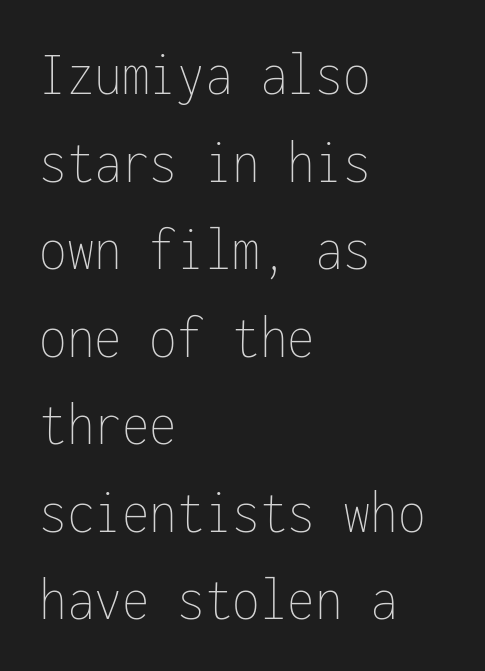
{"italic": "no", "bold": "no", "weight": "thin", "width": "condensed", "stroke_contrast": "low", "x_height": "medium", "monospaced": "yes", "underline": "no", "align": "left", "line_spacing": "normal", "line_spacing_ratio": 1.39, "letter_spacing": "normal", "letter_spacing_em": 0.0, "glyph_px": 63}
